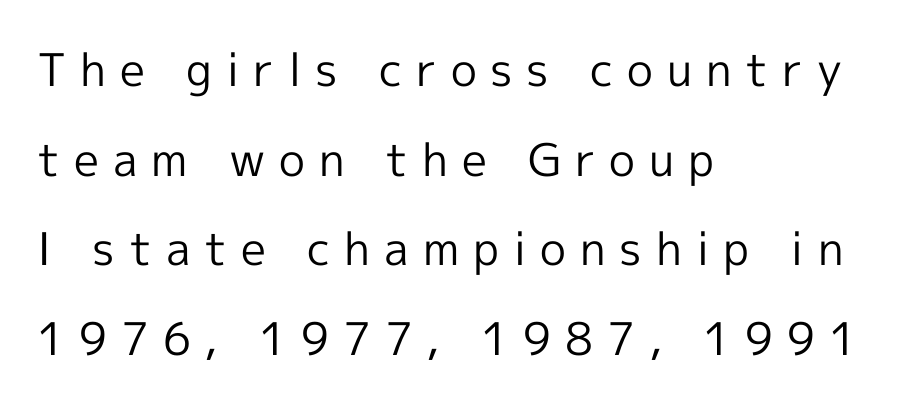
The image shows 45 px regular-weight sans-serif type, upright; set left-aligned, loose line spacing (1.99x), unusually wide letter spacing (+0.31 em), not underlined; a medium x-height.
